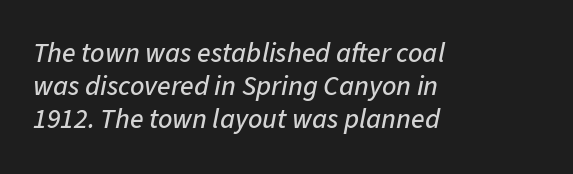
{"italic": "yes", "lean": "right", "slant_degrees": 11, "width": "normal", "stroke_contrast": "low", "x_height": "medium", "monospaced": "no", "underline": "no", "align": "left", "line_spacing_ratio": 1.18, "letter_spacing": "normal", "letter_spacing_em": 0.0, "glyph_px": 28}
